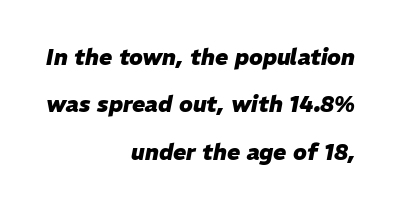
Q: Is the text bold? A: Yes.
Q: Is the text italic (slanted)? A: Yes, it leans right by about 11 degrees.
Q: Is the text underlined? A: No.
Q: How is the paragraph aligned? A: Right-aligned.
Q: Is the spacing between letters normal or unusually wide? A: Normal.
Q: Is the spacing between lines tight, normal or loose? A: Loose.
